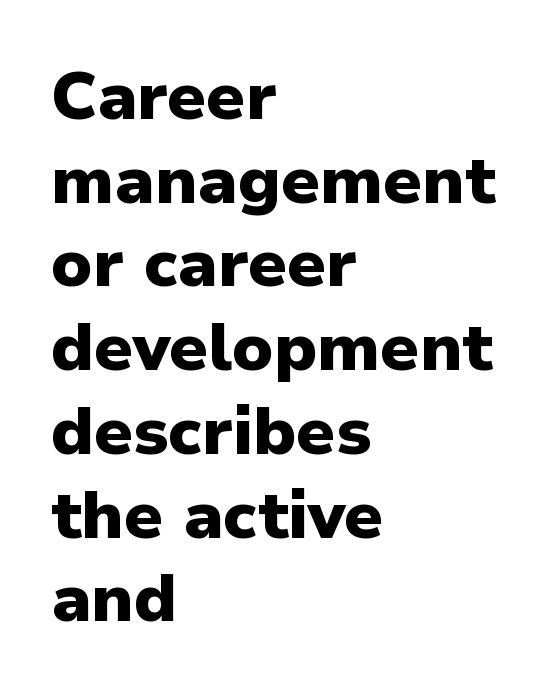
{"serif": "no", "italic": "no", "bold": "yes", "weight": "heavy", "width": "normal", "stroke_contrast": "low", "x_height": "medium", "monospaced": "no", "underline": "no", "align": "left", "line_spacing": "normal", "line_spacing_ratio": 1.25, "letter_spacing": "normal", "letter_spacing_em": 0.0, "glyph_px": 67}
